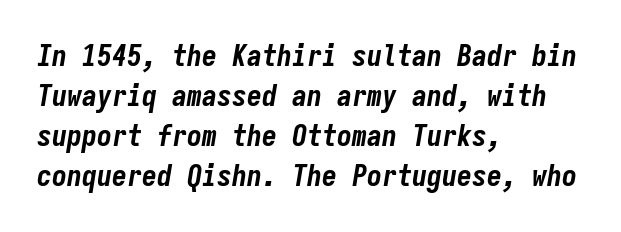
Q: Is the text bold? A: Yes.
Q: Is the text italic (slanted)? A: Yes, it leans right by about 9 degrees.
Q: Is the text underlined? A: No.
Q: How is the paragraph aligned? A: Left-aligned.
Q: Is the spacing between letters normal or unusually wide? A: Normal.
Q: Is the spacing between lines tight, normal or loose? A: Normal.
Q: Width (condensed, normal, or wide)? A: Condensed.
Q: Stroke contrast? A: Low.
Q: x-height? A: Medium.
Q: Monospaced? A: Yes.
